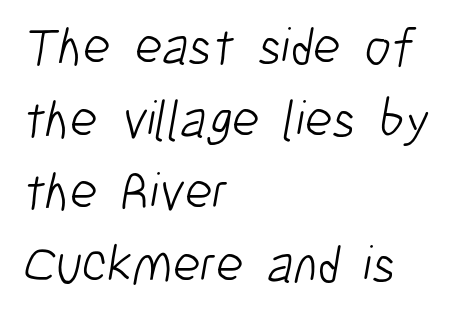
Q: Is the text bold? A: No.
Q: Is the typeface a serif or a sans-serif typeface? A: Sans-serif.
Q: Is the text underlined? A: No.
Q: How is the paragraph aligned? A: Left-aligned.
Q: Is the spacing between letters normal or unusually wide? A: Normal.
Q: Is the spacing between lines tight, normal or loose? A: Normal.
Q: Width (condensed, normal, or wide)? A: Condensed.
Q: Stroke contrast? A: Low.
Q: x-height? A: Medium.
Q: Monospaced? A: No.
